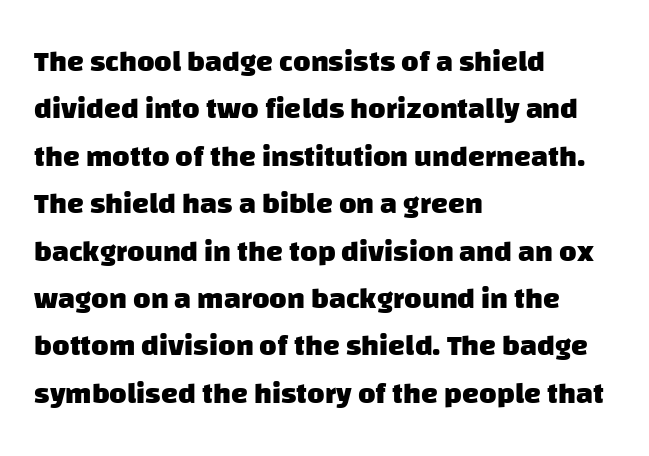
{"serif": "no", "bold": "yes", "weight": "heavy", "width": "normal", "stroke_contrast": "low", "x_height": "large", "monospaced": "no", "underline": "no", "align": "left", "line_spacing": "normal", "line_spacing_ratio": 1.58, "letter_spacing": "normal", "letter_spacing_em": 0.0, "glyph_px": 30}
